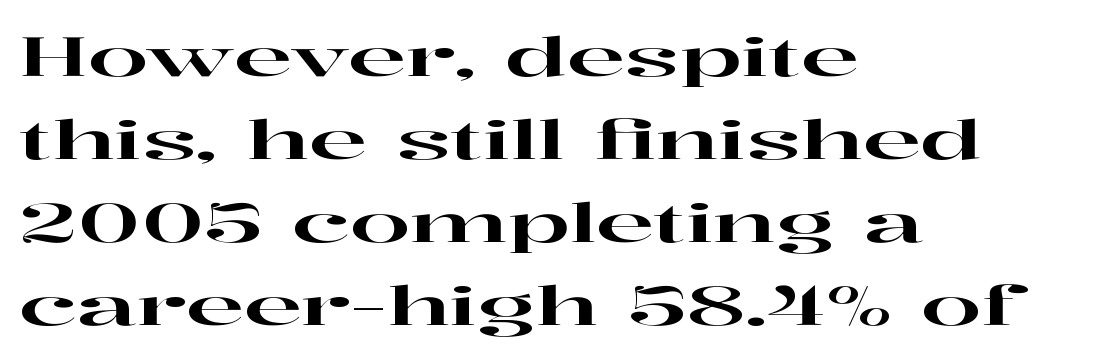
Evenly set lines give the paragraph a standard silhouette. The letters advance in unequal steps, a hallmark of proportional type. Does the copy run flush right? No — it runs flush left. Each letter's strokes conclude with small projecting serifs.
